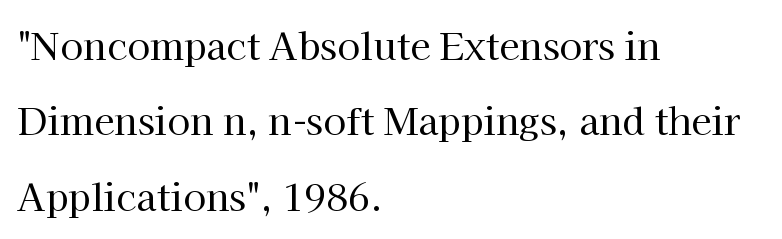
{"serif": "yes", "italic": "no", "bold": "no", "weight": "regular", "width": "normal", "stroke_contrast": "high", "x_height": "medium", "monospaced": "no", "underline": "no", "align": "left", "line_spacing": "loose", "line_spacing_ratio": 2.04, "letter_spacing": "normal", "letter_spacing_em": 0.0, "glyph_px": 37}
